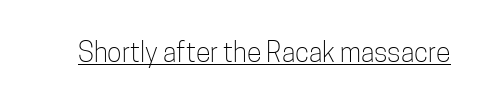
Vertical stems look standard width or narrower in stroke. This sample carries an underscore along the baseline area. Notice how the stems are strictly vertical — no italics here. Spacing between characters is what you'd get straight out of the box.
